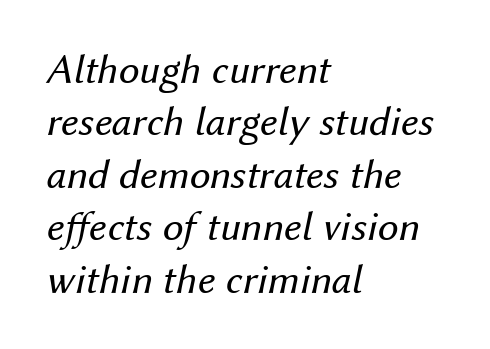
Q: Is the text bold? A: No.
Q: Is the text italic (slanted)? A: Yes, it leans right by about 12 degrees.
Q: Is the text underlined? A: No.
Q: How is the paragraph aligned? A: Left-aligned.
Q: Is the spacing between letters normal or unusually wide? A: Normal.
Q: Is the spacing between lines tight, normal or loose? A: Normal.
Q: Width (condensed, normal, or wide)? A: Normal.
Q: Stroke contrast? A: Medium.
Q: x-height? A: Medium.
Q: Monospaced? A: No.
